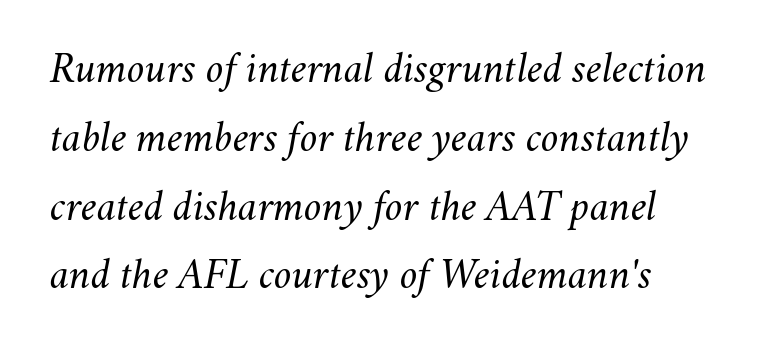
The image shows 43 px regular-weight type, italic (leaning right); set left-aligned, normal line spacing (1.6x), normal letter spacing, not underlined; medium stroke contrast and a small x-height.
